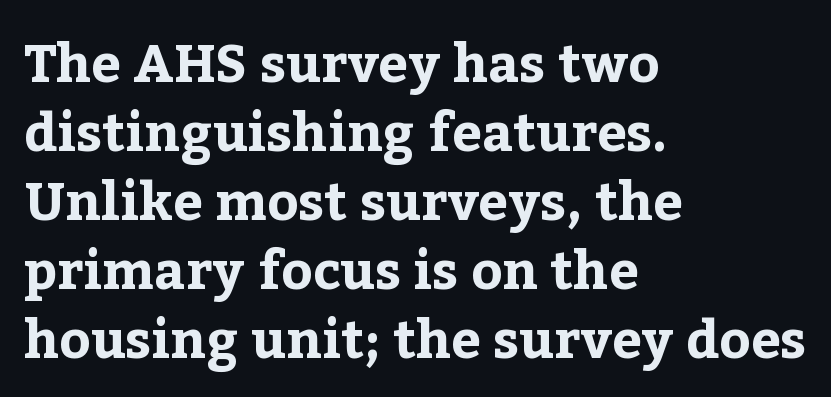
Compared with typical body copy, the letter spacing here is the same. What kind of face is this? One with serifs. The passage is arranged the way most books set body copy — flush left. Vertical strokes here are truly vertical. Thick stems and heavy bowls — unmistakably bold. The rendering uses natural spacing where letterforms have individual widths.
